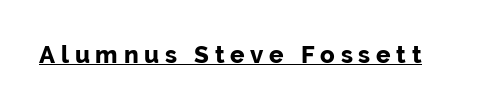
The lettering holds an erect, upright posture throughout. Caption: lettering with a line underneath. These lines have a slow, spaced-out rhythm from letter to letter.
